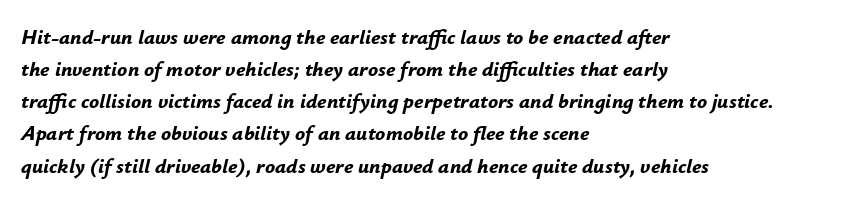
Q: Is the text bold? A: Yes.
Q: Is the text italic (slanted)? A: Yes, it leans right by about 12 degrees.
Q: Is the text underlined? A: No.
Q: How is the paragraph aligned? A: Left-aligned.
Q: Is the spacing between letters normal or unusually wide? A: Normal.
Q: Is the spacing between lines tight, normal or loose? A: Normal.
